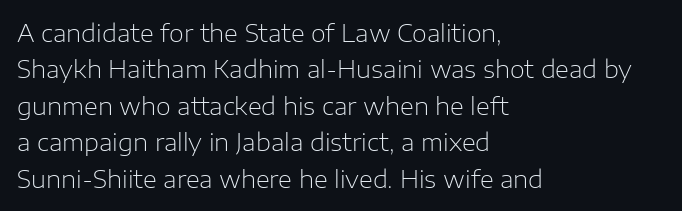
{"italic": "no", "bold": "no", "underline": "no", "align": "left", "line_spacing": "normal", "line_spacing_ratio": 1.52, "letter_spacing": "normal", "letter_spacing_em": 0.0, "glyph_px": 24}
